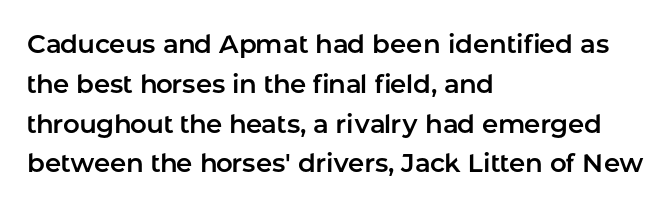
How would I describe the line gaps? Plain and ordinary. Does extra space separate the letters? No, they use regular spacing. These lines stack with their left ends in a neat column. Underlining? Definitely not there. Quick note: not italic, upright.
